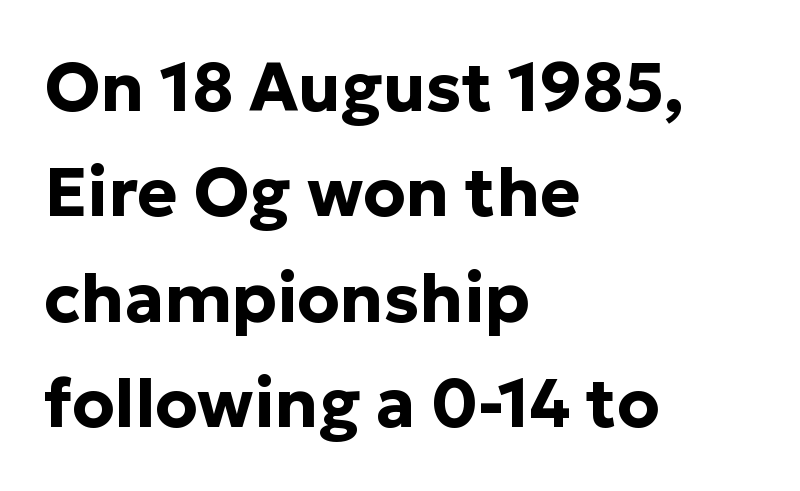
{"serif": "no", "italic": "no", "bold": "yes", "weight": "bold", "width": "normal", "stroke_contrast": "low", "x_height": "medium", "monospaced": "no", "underline": "no", "align": "left", "line_spacing": "normal", "line_spacing_ratio": 1.55, "letter_spacing": "normal", "letter_spacing_em": 0.0, "glyph_px": 68}
